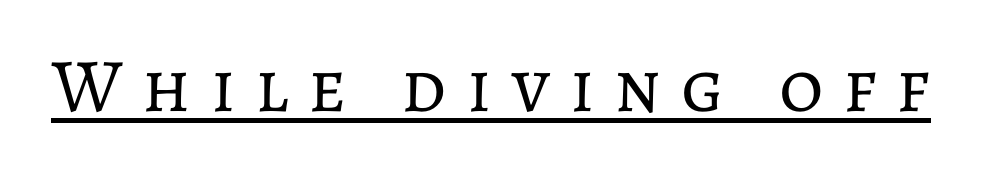
Q: Is the text bold? A: No.
Q: Is the text italic (slanted)? A: No, it is upright.
Q: Is the text underlined? A: Yes.
Q: Is the spacing between letters normal or unusually wide? A: Unusually wide.
Q: Width (condensed, normal, or wide)? A: Normal.
Q: Stroke contrast? A: Low.
Q: x-height? A: Medium.
Q: Monospaced? A: No.
